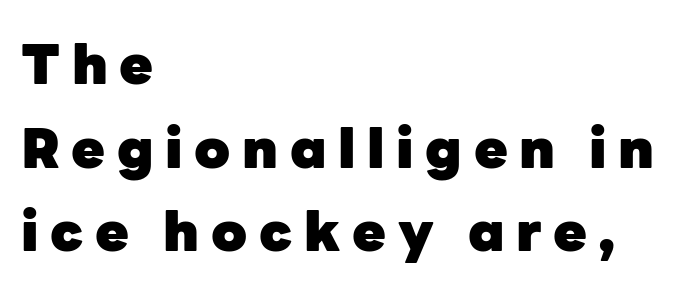
{"serif": "no", "italic": "no", "bold": "yes", "weight": "heavy", "width": "normal", "stroke_contrast": "low", "x_height": "medium", "monospaced": "no", "underline": "no", "align": "left", "line_spacing": "normal", "line_spacing_ratio": 1.52, "letter_spacing": "wide", "letter_spacing_em": 0.21, "glyph_px": 55}
